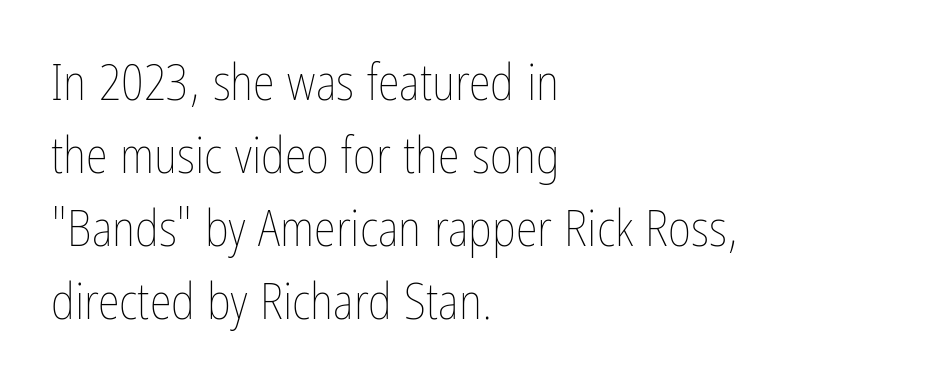
The image shows 50 px thin, condensed type, upright; set left-aligned, normal line spacing (1.46x), normal letter spacing, not underlined; low stroke contrast and a medium x-height.
